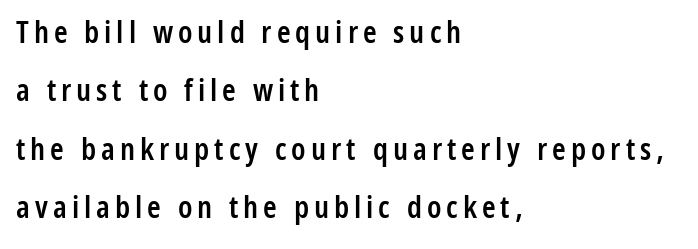
The image shows 31 px semibold, condensed sans-serif type, upright; set left-aligned, line spacing 1.88x, not underlined; low stroke contrast and a medium x-height.
